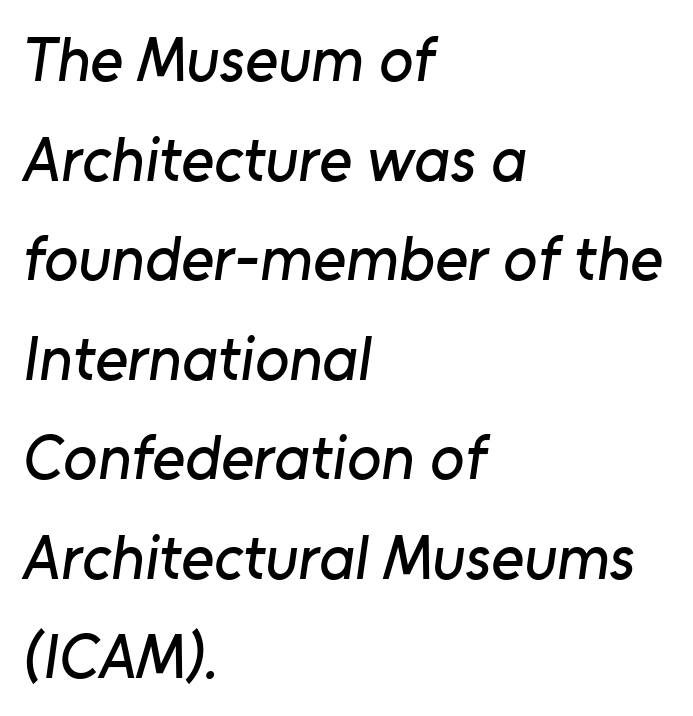
Q: Is the typeface a serif or a sans-serif typeface? A: Sans-serif.
Q: Is the text underlined? A: No.
Q: How is the paragraph aligned? A: Left-aligned.
Q: Is the spacing between letters normal or unusually wide? A: Normal.
Q: Is the spacing between lines tight, normal or loose? A: Normal.
Q: Width (condensed, normal, or wide)? A: Normal.
Q: Stroke contrast? A: Low.
Q: x-height? A: Medium.
Q: Monospaced? A: No.
